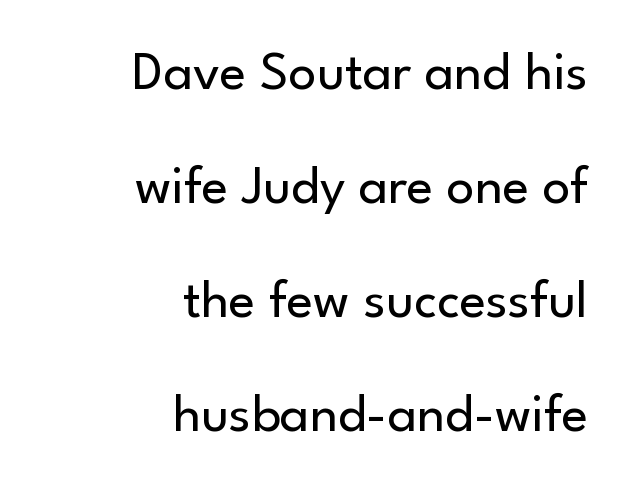
Q: Is the text bold? A: No.
Q: Is the text italic (slanted)? A: No, it is upright.
Q: Is the typeface a serif or a sans-serif typeface? A: Sans-serif.
Q: Is the text underlined? A: No.
Q: How is the paragraph aligned? A: Right-aligned.
Q: Is the spacing between letters normal or unusually wide? A: Normal.
Q: Is the spacing between lines tight, normal or loose? A: Loose.
Q: Width (condensed, normal, or wide)? A: Normal.
Q: Stroke contrast? A: Low.
Q: x-height? A: Small.
Q: Monospaced? A: No.
